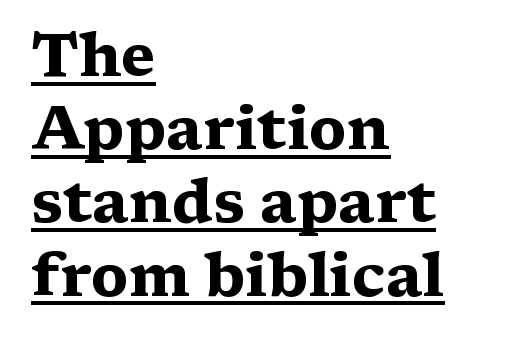
{"serif": "yes", "italic": "no", "bold": "yes", "weight": "heavy", "width": "wide", "stroke_contrast": "medium", "x_height": "medium", "monospaced": "no", "underline": "yes", "align": "left", "line_spacing_ratio": 1.22, "letter_spacing": "normal", "letter_spacing_em": 0.0, "glyph_px": 60}
